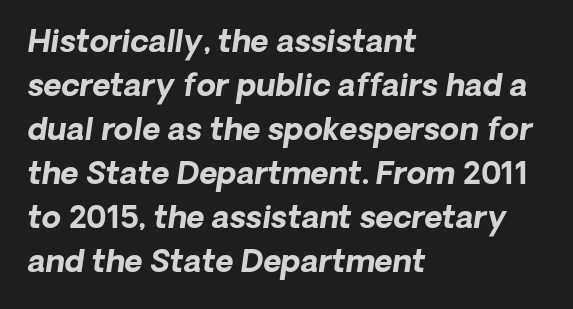
Is the letter spacing exaggerated? No — it looks like the ordinary default. These words are printed bold, with thick strokes throughout. Here the designer chose a conventional face with non-uniform glyph widths. Letters rest on an invisible, unmarked baseline. Horizontal bands of white between lines are of average thickness.
